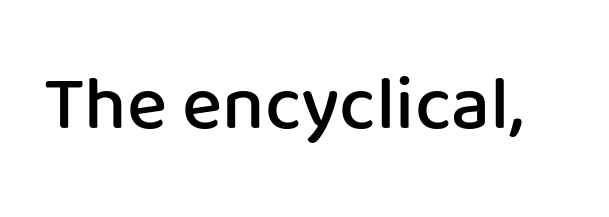
The image shows 76 px semibold sans-serif type, upright; set normal letter spacing, not underlined; low stroke contrast and a medium x-height.
